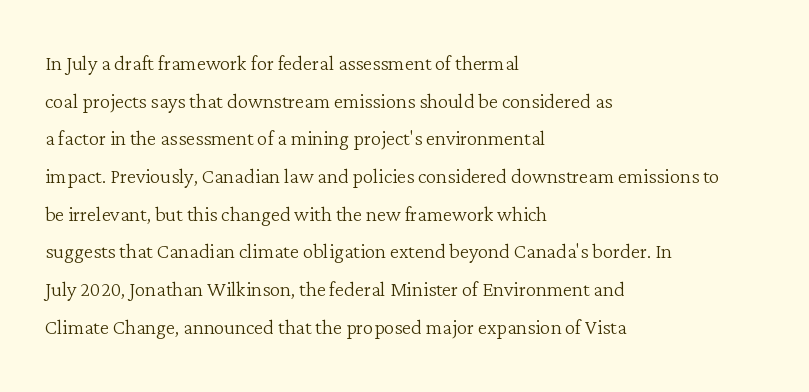
{"italic": "no", "bold": "no", "underline": "no", "align": "left", "line_spacing": "normal", "line_spacing_ratio": 1.45, "letter_spacing": "normal", "letter_spacing_em": 0.0, "glyph_px": 26}
